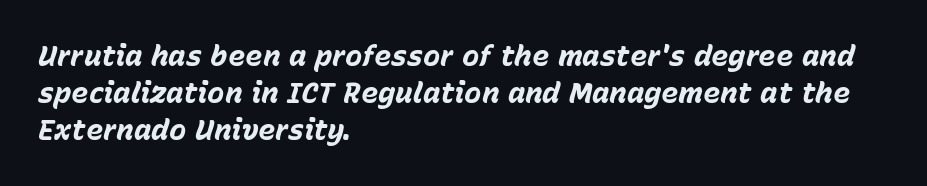
{"italic": "yes", "lean": "right", "slant_degrees": 15, "bold": "yes", "weight": "bold", "width": "normal", "stroke_contrast": "low", "x_height": "medium", "monospaced": "no", "underline": "no", "align": "left", "line_spacing": "normal", "line_spacing_ratio": 1.27, "letter_spacing": "normal", "letter_spacing_em": 0.0, "glyph_px": 29}
